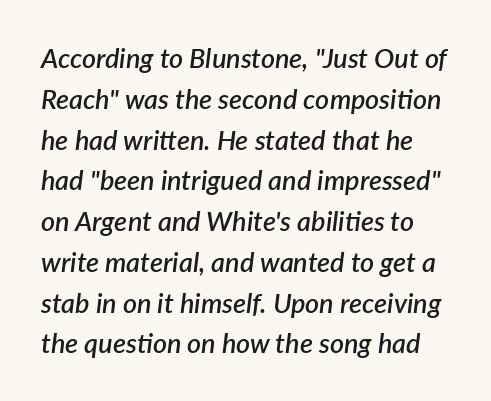
The image shows 27 px text type, italic (leaning right); set normal line spacing (1.51x), normal letter spacing, not underlined.
